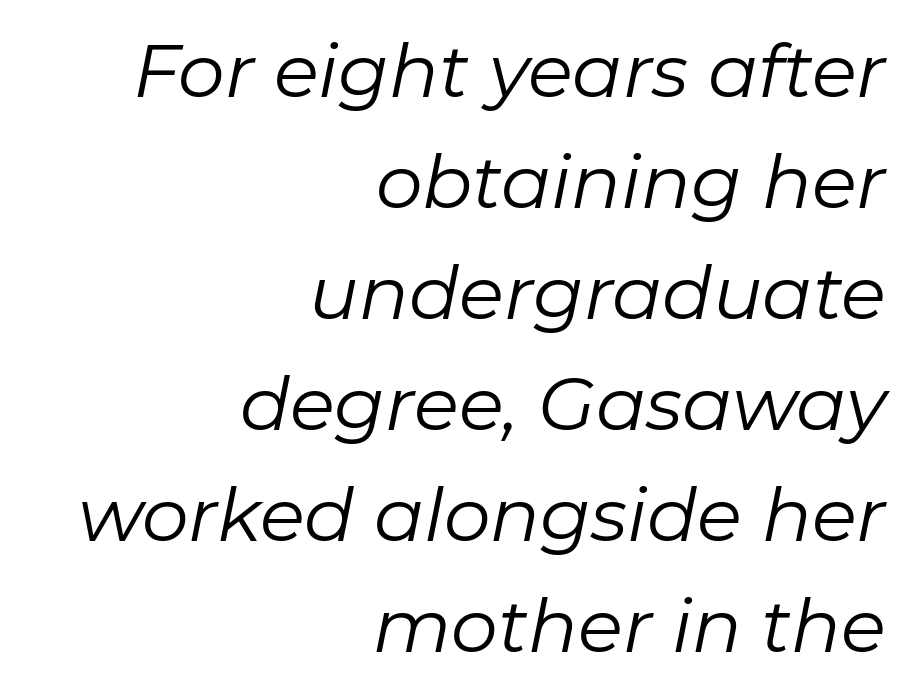
The gaps between neighbouring characters are ordinary and unremarkable. The letters advance in unequal steps, a hallmark of proportional type. Compared with typical paragraphs, the rows here are spaced about the same. Style check: oblique.
